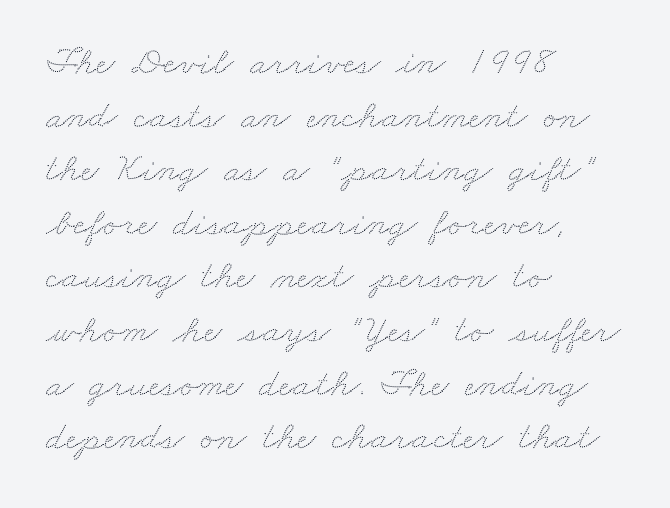
Note the varied advance widths — an 'i' is clearly narrower than an 'm'. The type is set solid horizontally, with unmodified tracking. The gap between lines stays unmarked. Casual observation: everything's shoved over to the left.
